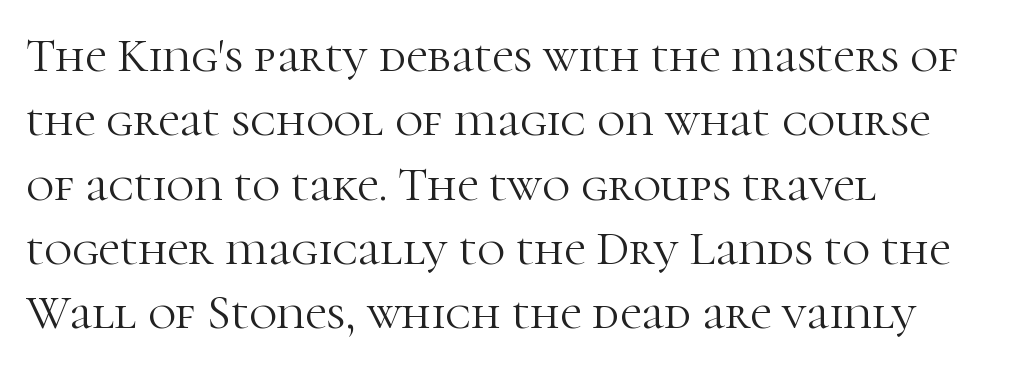
Regarding serifs, this sample has them. A roman cut, with each character standing at attention. Just letters on the line, the space beneath them empty. The weight tops out at a normal text grade.
